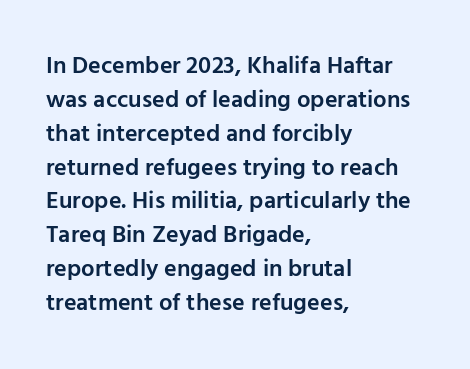
Q: Is the text bold? A: Semi-bold.
Q: Is the text italic (slanted)? A: No, it is upright.
Q: Is the text underlined? A: No.
Q: How is the paragraph aligned? A: Left-aligned.
Q: Is the spacing between letters normal or unusually wide? A: Normal.
Q: Is the spacing between lines tight, normal or loose? A: Normal.
